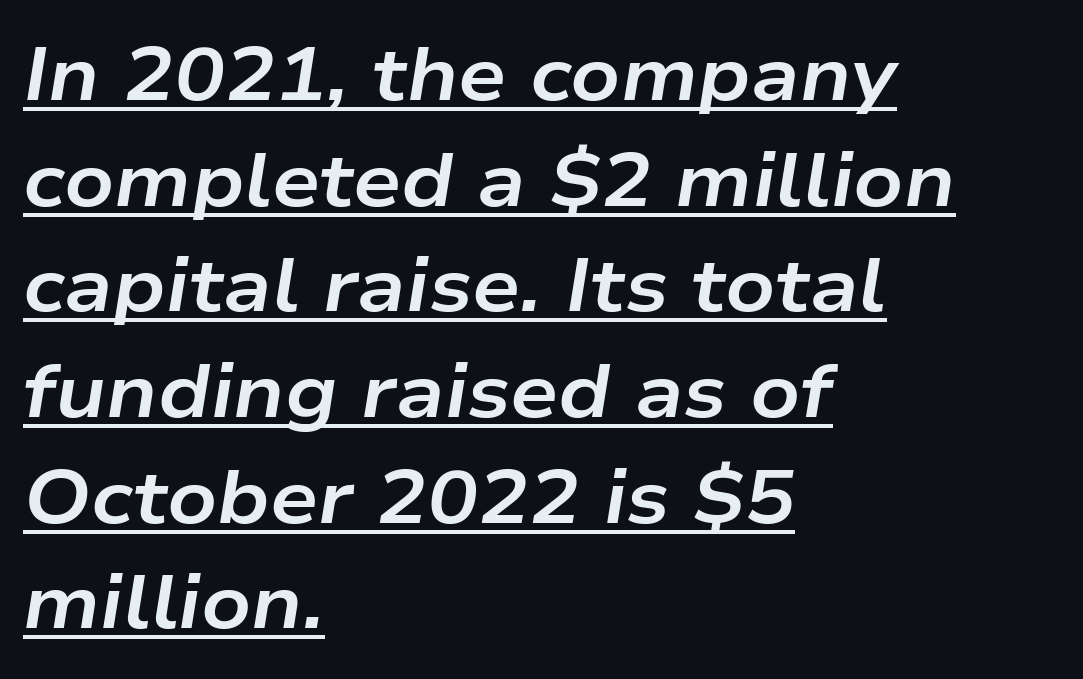
Line beginnings align vertically; line endings do not. The words here are underlined. Note the varied advance widths — an 'i' is clearly narrower than an 'm'. Weight check: bold — yes, fully.
